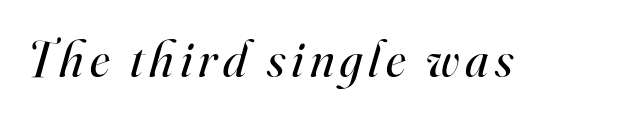
The image shows 51 px regular-weight serif type, italic (leaning right); set not underlined; high stroke contrast and a small x-height.
